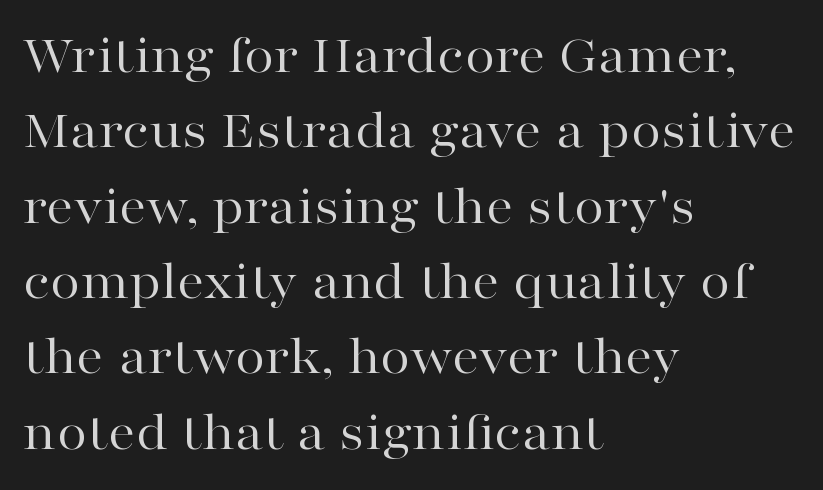
{"serif": "yes", "italic": "no", "bold": "no", "weight": "regular", "width": "wide", "stroke_contrast": "high", "x_height": "medium", "monospaced": "no", "underline": "no", "align": "left", "line_spacing": "normal", "line_spacing_ratio": 1.37, "letter_spacing": "normal", "letter_spacing_em": 0.0, "glyph_px": 55}
